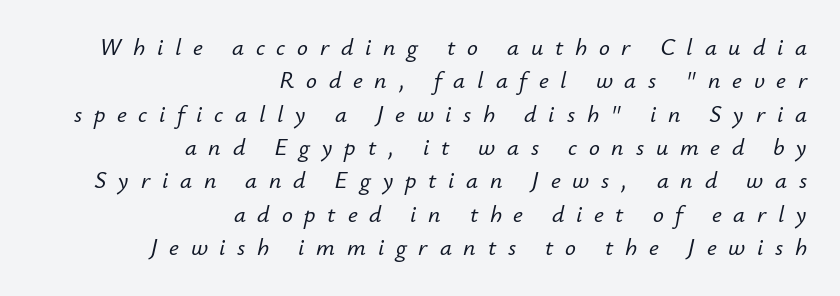
{"italic": "yes", "lean": "right", "slant_degrees": 12, "underline": "no", "align": "right", "line_spacing": "normal", "line_spacing_ratio": 1.39, "letter_spacing": "wide", "letter_spacing_em": 0.49, "glyph_px": 24}
